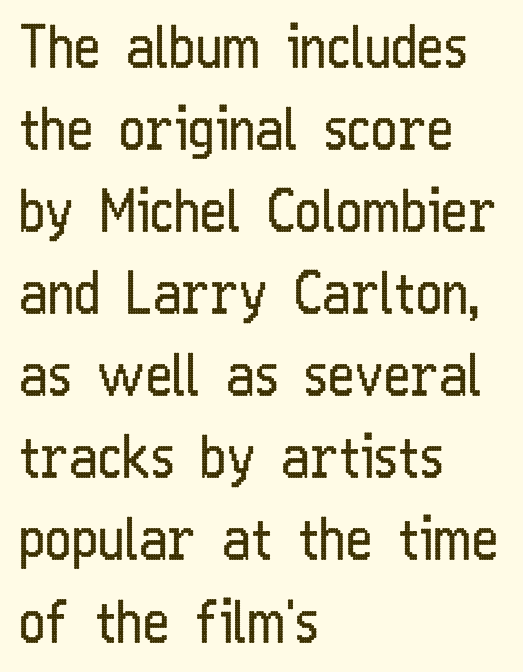
Stems and bowls with no extra thickness — not bold. Compared with typical paragraphs, the rows here are spaced about the same. Is this a fixed-width face? No — the glyphs have proportional, varying widths. The font's upright variant was chosen for this text. Characters follow at the spacing the type designer built in.
